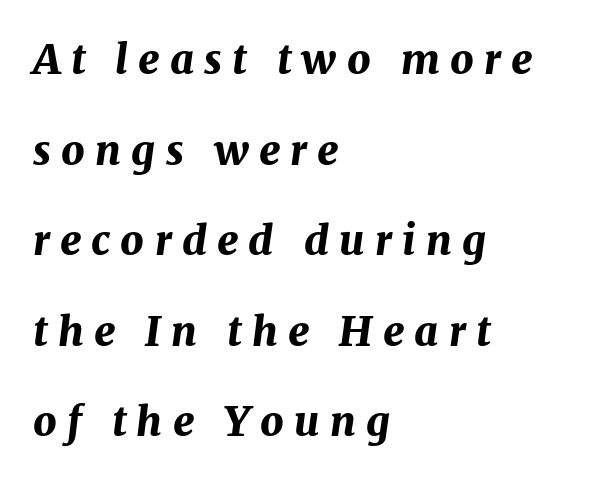
{"italic": "yes", "lean": "right", "slant_degrees": 7, "bold": "yes", "weight": "bold", "width": "normal", "stroke_contrast": "medium", "x_height": "medium", "monospaced": "no", "underline": "no", "align": "left", "line_spacing": "loose", "line_spacing_ratio": 2.21, "letter_spacing": "wide", "letter_spacing_em": 0.25, "glyph_px": 41}
